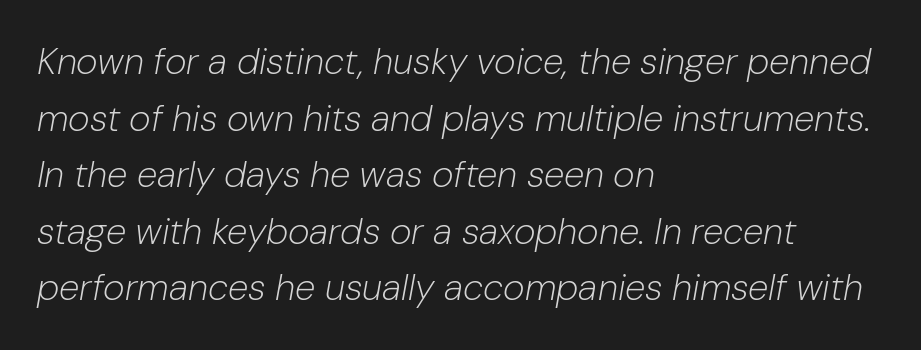
The image shows 37 px light type, italic (leaning right); set left-aligned, normal line spacing (1.53x), normal letter spacing, not underlined; low stroke contrast and a medium x-height.
